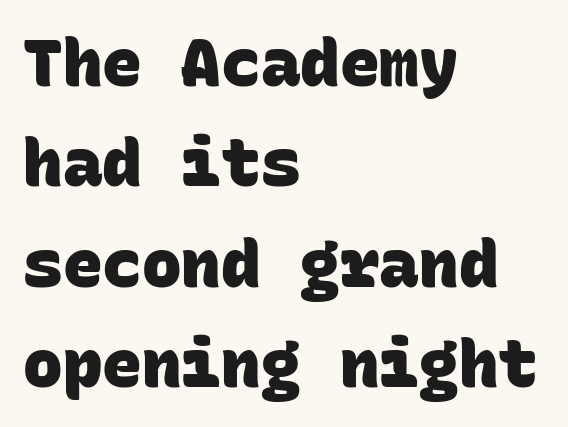
Q: Is the text bold? A: Yes.
Q: Is the typeface a serif or a sans-serif typeface? A: Sans-serif.
Q: Is the text underlined? A: No.
Q: How is the paragraph aligned? A: Left-aligned.
Q: Is the spacing between letters normal or unusually wide? A: Normal.
Q: Is the spacing between lines tight, normal or loose? A: Normal.
Q: Width (condensed, normal, or wide)? A: Normal.
Q: Stroke contrast? A: Low.
Q: x-height? A: Large.
Q: Monospaced? A: Yes.
